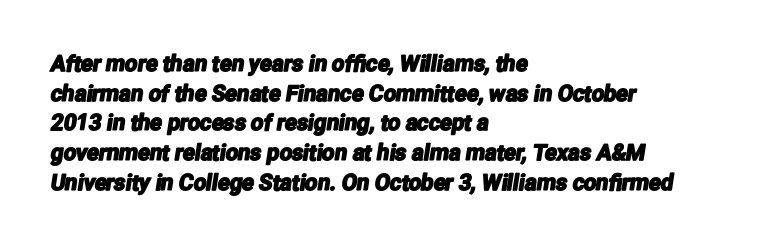
The image shows 22 px text type; set left-aligned, normal line spacing (1.35x), normal letter spacing, not underlined.
